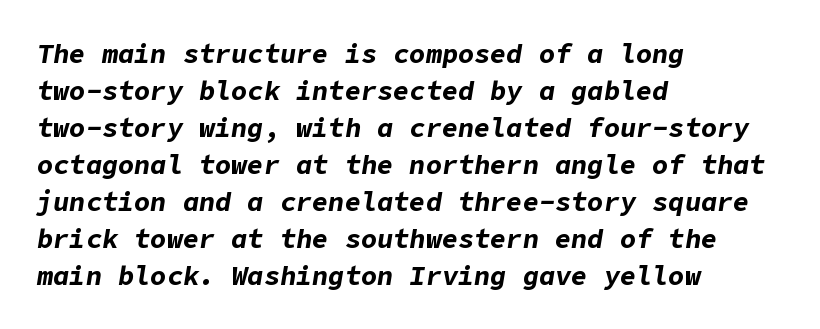
How are the letters spaced? Ordinarily, with no added tracking. Words float on clear page, feet unadorned. It's the slanting kind of type. Where is the straight margin? On the left.
